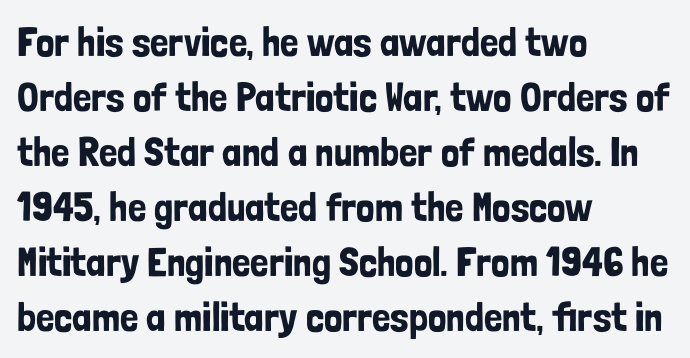
Words float on clear page, feet unadorned. This sample has the flowing, uneven cadence of proportional lettering. The text block is weighted toward the left margin, trailing off unevenly rightward. Serif or sans? Sans — the stroke terminals are bare.
